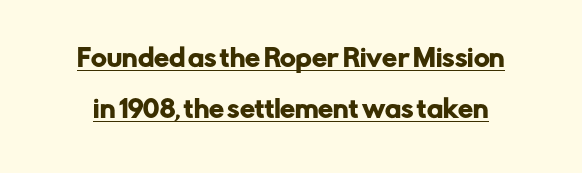
{"italic": "no", "underline": "yes", "line_spacing": "loose", "line_spacing_ratio": 2.12, "letter_spacing": "normal", "letter_spacing_em": 0.0, "glyph_px": 24}
